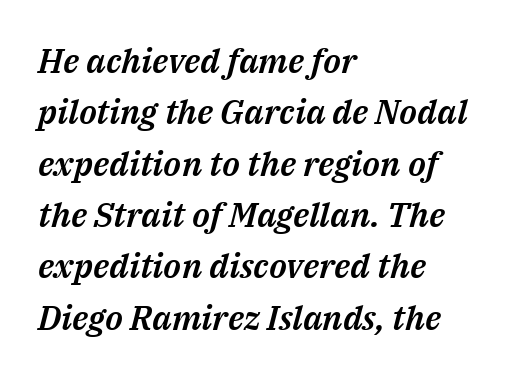
{"italic": "yes", "lean": "right", "slant_degrees": 14, "width": "normal", "stroke_contrast": "medium", "x_height": "medium", "monospaced": "no", "underline": "no", "align": "left", "line_spacing": "normal", "line_spacing_ratio": 1.51, "letter_spacing": "normal", "letter_spacing_em": 0.0, "glyph_px": 34}
